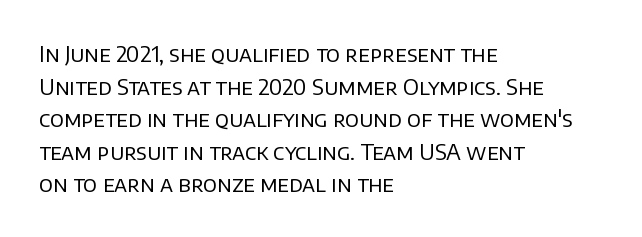
Rows of type keep a routine distance in the vertical direction. The space beneath each line is pristine and unruled. Which margin do the lines hug? The left one — the right edge is uneven. The letterforms sit shoulder to shoulder at normal distance.
